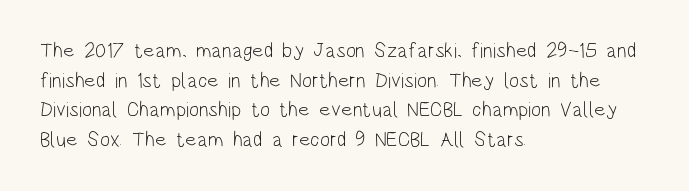
{"italic": "no", "bold": "no", "underline": "no", "align": "left", "line_spacing": "normal", "line_spacing_ratio": 1.41, "letter_spacing": "normal", "letter_spacing_em": 0.0, "glyph_px": 21}
